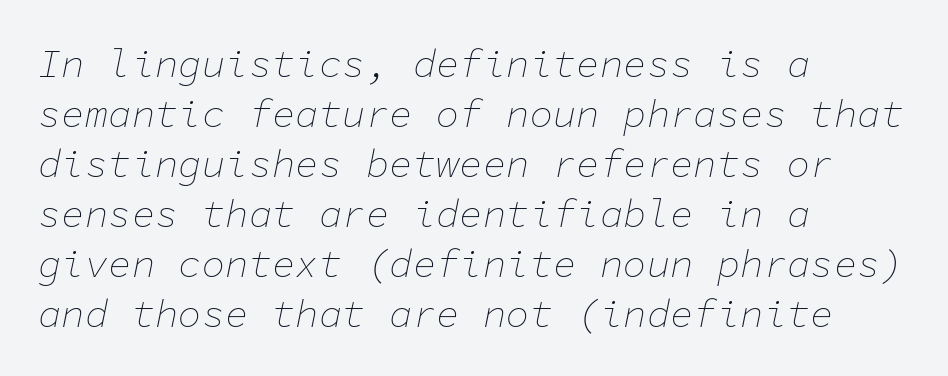
The image shows 39 px thin type, italic (leaning right), monospaced; set left-aligned, normal line spacing (1.28x), normal letter spacing, not underlined; low stroke contrast and a medium x-height.
